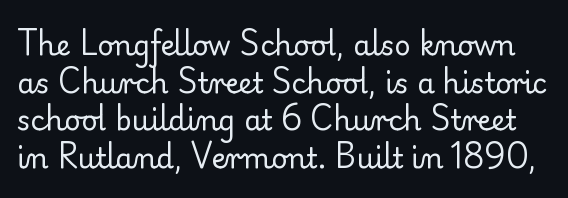
The image shows 28 px regular-weight serif type, upright; set normal line spacing (1.34x), normal letter spacing, not underlined; low stroke contrast and a small x-height.
